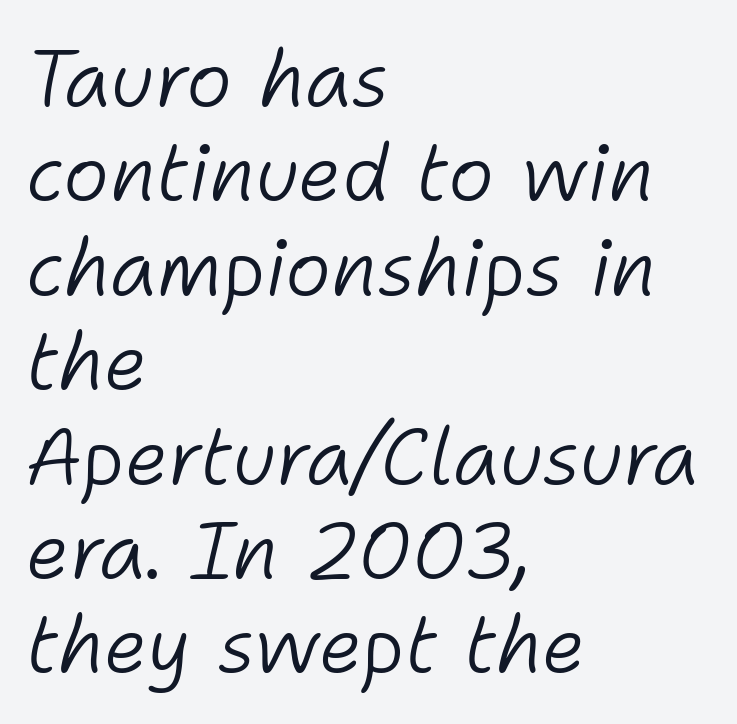
Tracking value appears to be zero — textbook default spacing. Check the space under the baseline: it is left empty. Does the lettering tilt? It does — this is italic. One-word summary of the alignment: left. A quiet, ordinary-to-light weight characterises the typeface. Think of a printed novel: that variable character pitch is what you see here.
